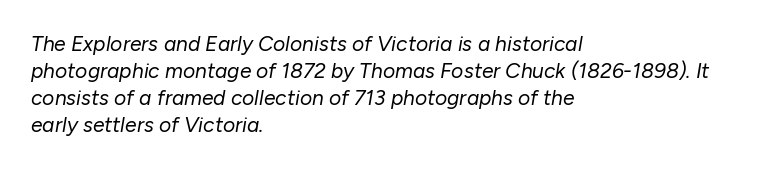
The image shows 21 px text type, italic (leaning right); set left-aligned, normal line spacing (1.28x), normal letter spacing, not underlined.
